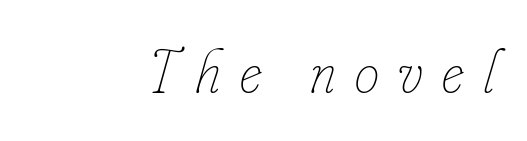
The image shows 62 px thin, condensed type, italic (leaning right); set unusually wide letter spacing (+0.31 em), not underlined; low stroke contrast and a small x-height.
